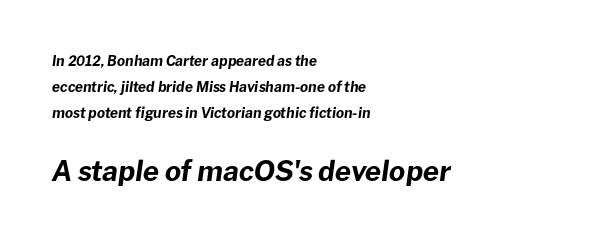
The image shows 28 px bold type, italic (leaning right); set left-aligned, line spacing 1.86x, normal letter spacing, not underlined; the second (bottom) block is 2.0x larger; low stroke contrast and a medium x-height.
